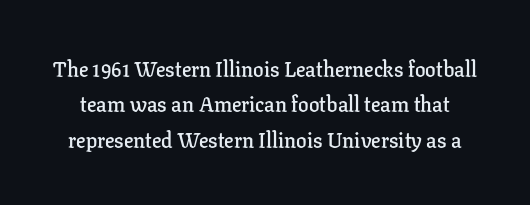
Rendered with straight, roman letterforms. The characters look somewhat weighty, a semibold short of true bold. Underlining? Definitely not there. Vertically, the passage feels balanced, rows spaced as you'd expect. The type is set solid horizontally, with unmodified tracking.
